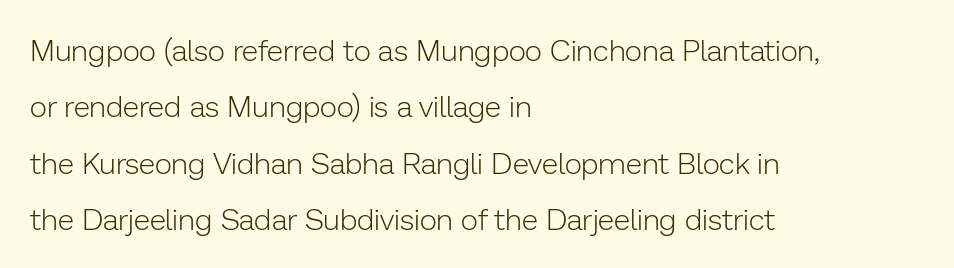
Q: Is the text bold? A: No.
Q: Is the text italic (slanted)? A: No, it is upright.
Q: Is the typeface a serif or a sans-serif typeface? A: Sans-serif.
Q: Is the text underlined? A: No.
Q: How is the paragraph aligned? A: Left-aligned.
Q: Is the spacing between letters normal or unusually wide? A: Normal.
Q: Width (condensed, normal, or wide)? A: Normal.
Q: Stroke contrast? A: Low.
Q: x-height? A: Medium.
Q: Monospaced? A: No.
